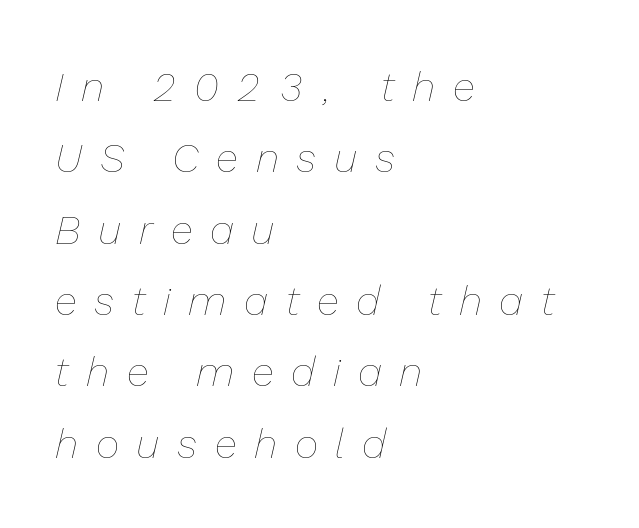
The image shows 41 px thin type, italic (leaning right); set left-aligned, line spacing 1.74x, unusually wide letter spacing (+0.43 em), not underlined; low stroke contrast and a medium x-height.
